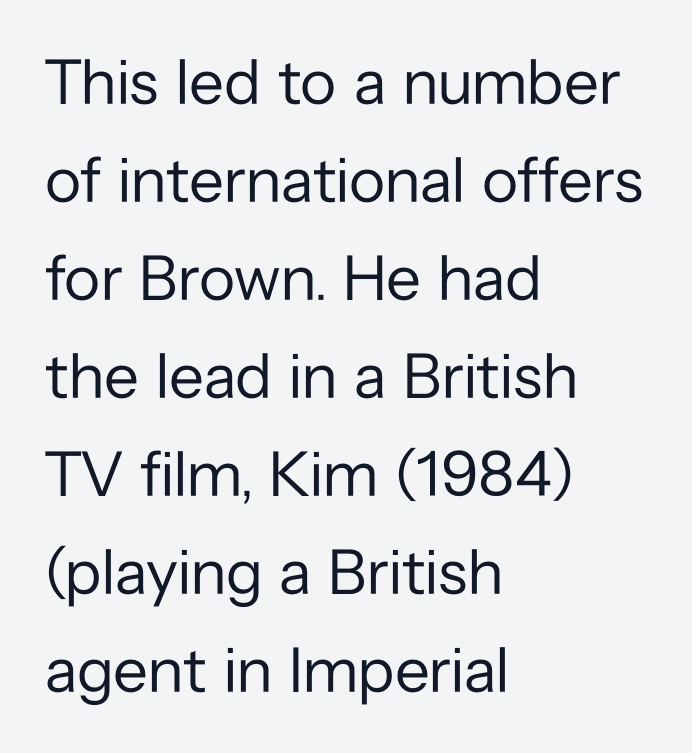
Q: Is the text bold? A: No.
Q: Is the text italic (slanted)? A: No, it is upright.
Q: Is the typeface a serif or a sans-serif typeface? A: Sans-serif.
Q: Is the text underlined? A: No.
Q: How is the paragraph aligned? A: Left-aligned.
Q: Is the spacing between letters normal or unusually wide? A: Normal.
Q: Is the spacing between lines tight, normal or loose? A: Normal.
Q: Width (condensed, normal, or wide)? A: Normal.
Q: Stroke contrast? A: Low.
Q: x-height? A: Medium.
Q: Monospaced? A: No.
